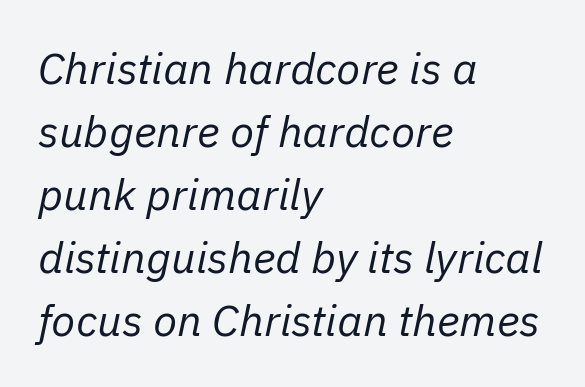
The image shows 44 px regular-weight type, italic (leaning right); set left-aligned, normal line spacing (1.43x), normal letter spacing, not underlined; low stroke contrast and a medium x-height.
